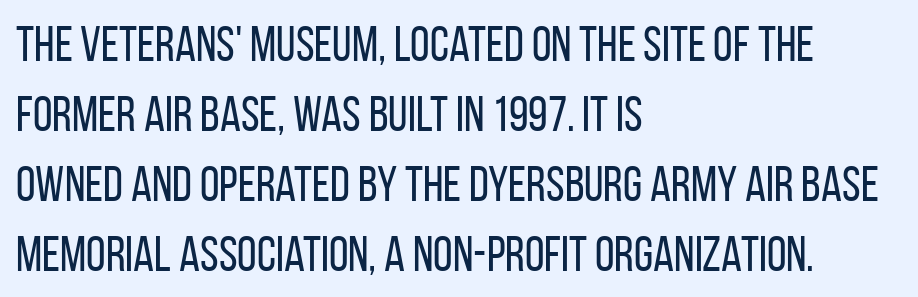
The image shows 50 px regular-weight, condensed sans-serif type, upright; set left-aligned, normal line spacing (1.4x), normal letter spacing, not underlined; low stroke contrast and a large x-height.
